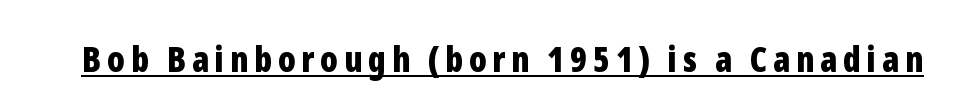
The image shows 35 px bold, condensed sans-serif type, upright; set underlined; low stroke contrast and a medium x-height.
